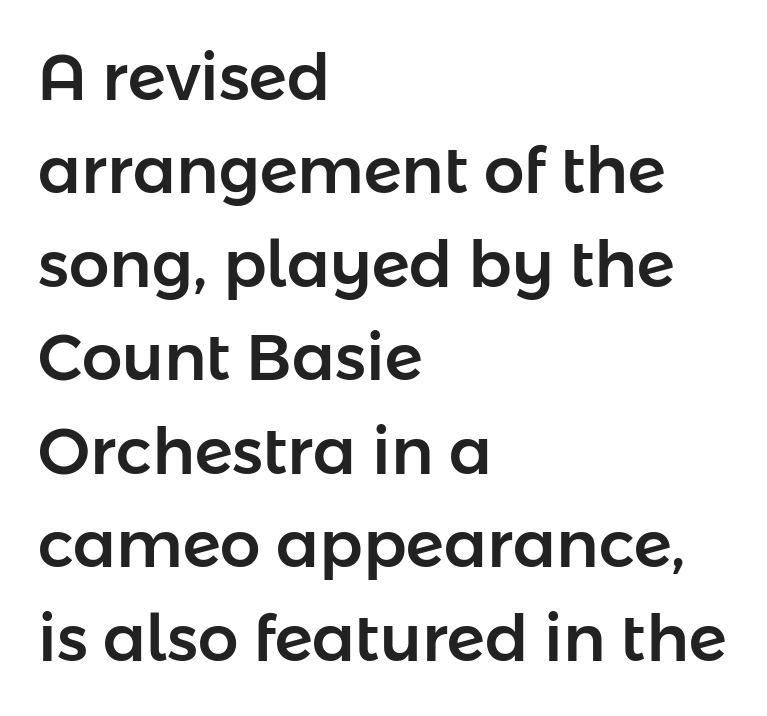
Honestly, there is no underline to notice here at all. The passage shown is typed in a proportional face where columns would drift. Vertical spacing — default. Nobody touched the tracking dial on this one. Look at the bottom of the vertical strokes: they stop flat, with no serifs.
